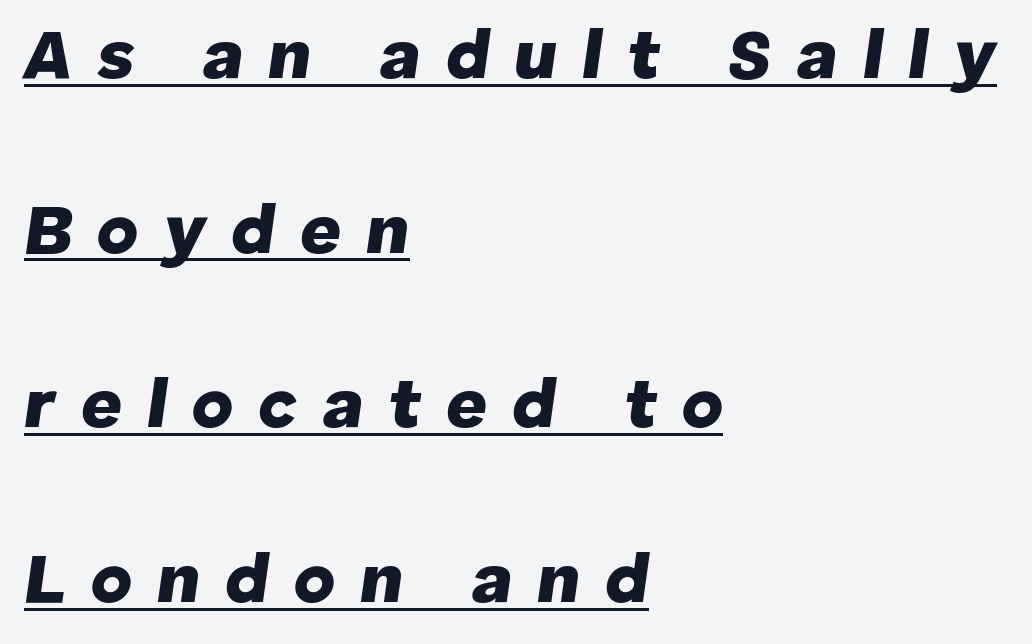
The image shows 71 px heavy type, italic (leaning right); set left-aligned, loose line spacing (2.46x), unusually wide letter spacing (+0.35 em), underlined; low stroke contrast and a medium x-height.
